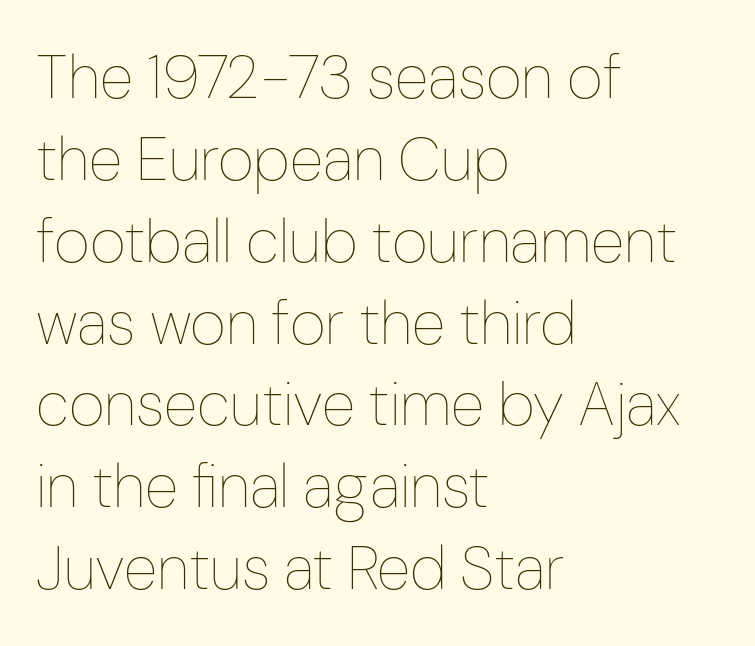
Q: Is the text bold? A: No.
Q: Is the text italic (slanted)? A: No, it is upright.
Q: Is the text underlined? A: No.
Q: How is the paragraph aligned? A: Left-aligned.
Q: Is the spacing between letters normal or unusually wide? A: Normal.
Q: Is the spacing between lines tight, normal or loose? A: Normal.
Q: Width (condensed, normal, or wide)? A: Condensed.
Q: Stroke contrast? A: Low.
Q: x-height? A: Medium.
Q: Monospaced? A: No.
